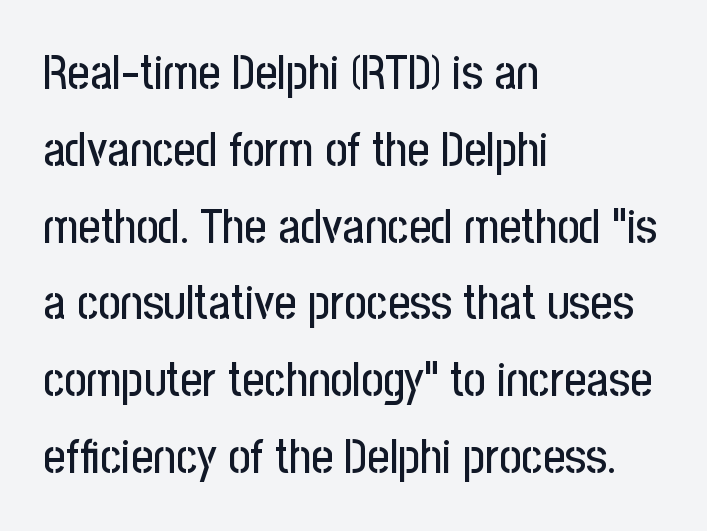
Q: Is the text italic (slanted)? A: No, it is upright.
Q: Is the typeface a serif or a sans-serif typeface? A: Sans-serif.
Q: Is the text underlined? A: No.
Q: How is the paragraph aligned? A: Left-aligned.
Q: Is the spacing between letters normal or unusually wide? A: Normal.
Q: Is the spacing between lines tight, normal or loose? A: Normal.
Q: Width (condensed, normal, or wide)? A: Condensed.
Q: Stroke contrast? A: Low.
Q: x-height? A: Medium.
Q: Monospaced? A: No.
